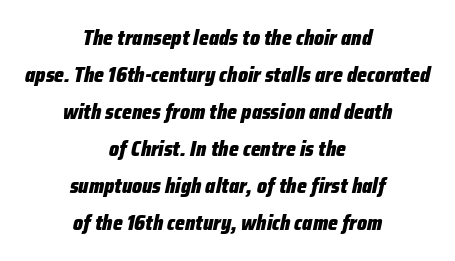
The words here are not underlined. Does extra space separate the letters? No, they use regular spacing. Horizontally, the lines are justified to the midpoint only. The lettering tilts uniformly, giving the passage an italic look. These words are printed bold, with thick strokes throughout.
